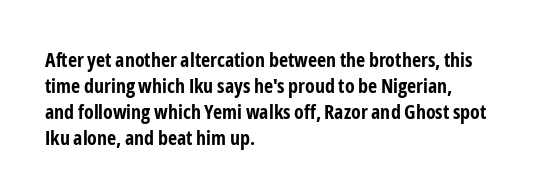
The lettering holds an erect, upright posture throughout. The text block is weighted toward the left margin, trailing off unevenly rightward. The strokes are fattened all the way to bold. Bare-footed words on every line.
